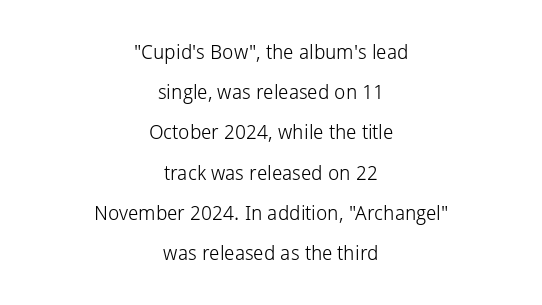
The image shows 20 px text type, upright; set centered, loose line spacing (2.01x), normal letter spacing, not underlined.
